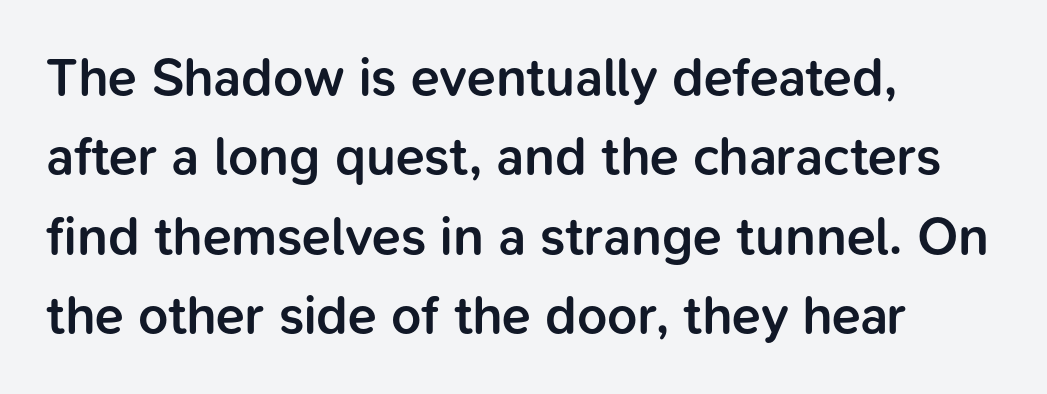
{"serif": "no", "italic": "no", "bold": "semi", "weight": "semibold", "width": "normal", "stroke_contrast": "low", "x_height": "medium", "monospaced": "no", "underline": "no", "align": "left", "line_spacing": "normal", "line_spacing_ratio": 1.5, "letter_spacing": "normal", "letter_spacing_em": 0.0, "glyph_px": 53}
